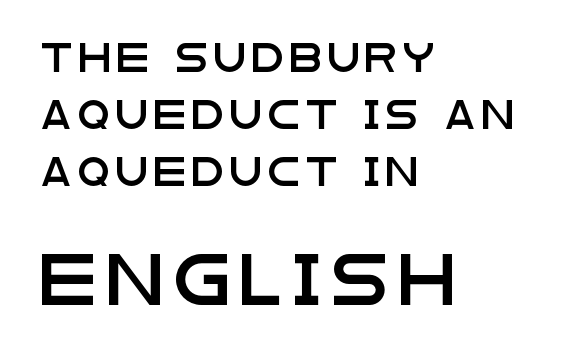
Note: no serifs on the glyphs. Tall strokes in this sample are plumb rather than angled. Does the bottom block carry the larger type? Yes, it does. The gaps between neighbouring characters are conspicuously large. Underlining? Definitely not there. Is there much room between lines? Yes — plenty of vertical air separates them.
